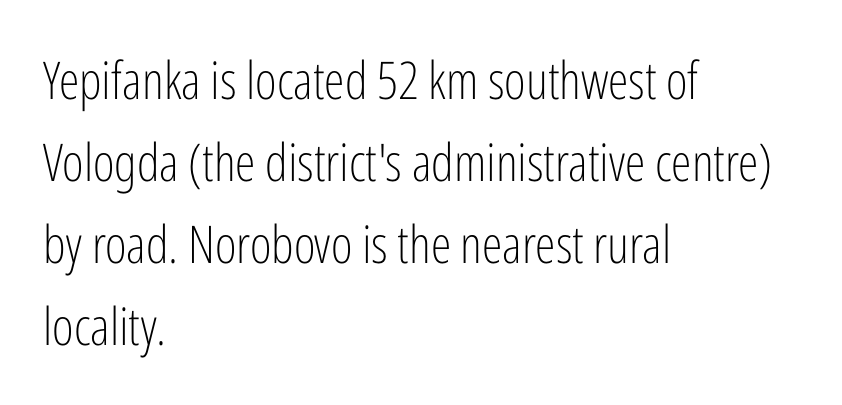
{"serif": "no", "italic": "no", "bold": "no", "weight": "light", "width": "condensed", "stroke_contrast": "low", "x_height": "medium", "monospaced": "no", "underline": "no", "align": "left", "line_spacing": "normal", "line_spacing_ratio": 1.58, "letter_spacing": "normal", "letter_spacing_em": 0.0, "glyph_px": 52}
